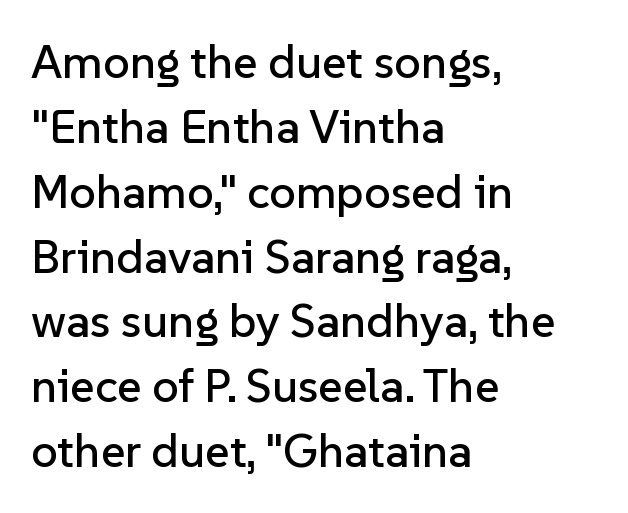
The image shows 47 px sans-serif type, upright; set left-aligned, normal line spacing (1.38x), normal letter spacing, not underlined; low stroke contrast and a medium x-height.
